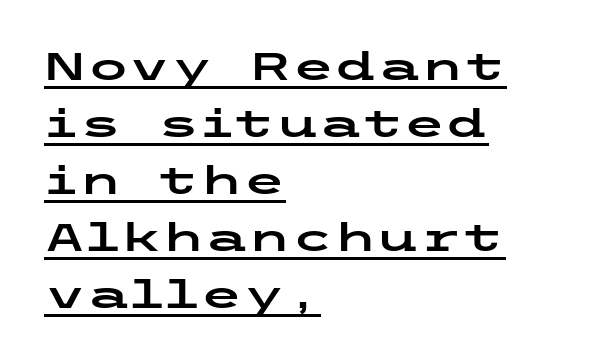
{"serif": "no", "italic": "no", "width": "wide", "stroke_contrast": "low", "x_height": "medium", "underline": "yes", "align": "left", "line_spacing": "normal", "line_spacing_ratio": 1.46, "letter_spacing": "normal", "letter_spacing_em": 0.0, "glyph_px": 39}
